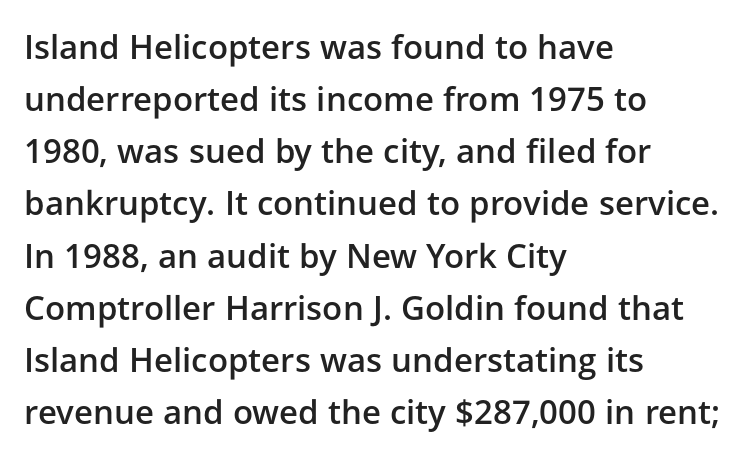
Grotesque or geometric, the face here clearly has no serifs. In terms of leading, this rendering sits right in the middle. As a designer I'd log this as weight 600, semibold. The string is rendered with underlining switched off. Note the varied advance widths — an 'i' is clearly narrower than an 'm'.
